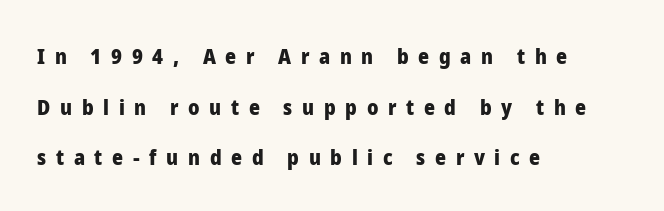
{"italic": "no", "bold": "yes", "underline": "no", "align": "left", "line_spacing": "loose", "line_spacing_ratio": 2.41, "letter_spacing": "wide", "letter_spacing_em": 0.46, "glyph_px": 21}
